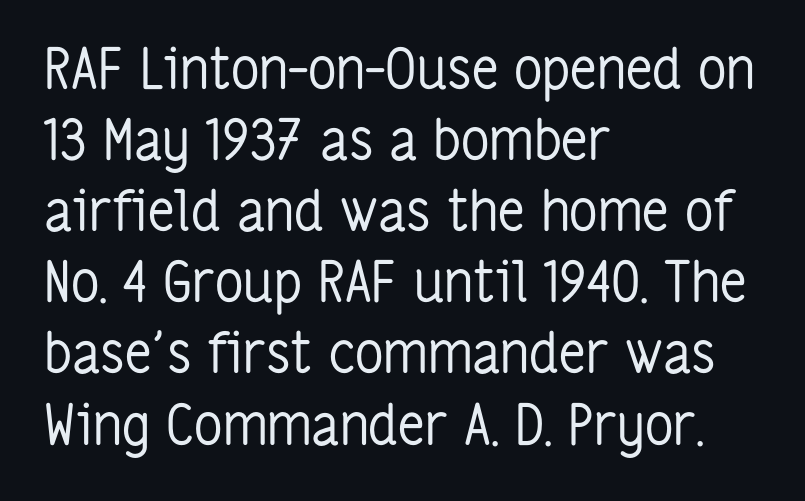
{"serif": "no", "italic": "no", "bold": "no", "weight": "regular", "width": "condensed", "stroke_contrast": "low", "x_height": "medium", "monospaced": "no", "underline": "no", "align": "left", "line_spacing": "normal", "line_spacing_ratio": 1.27, "letter_spacing": "normal", "letter_spacing_em": 0.0, "glyph_px": 56}
